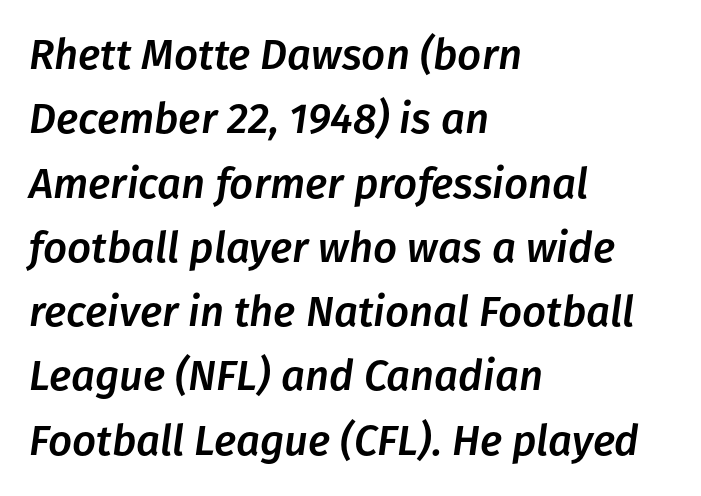
{"italic": "yes", "lean": "right", "slant_degrees": 8, "width": "normal", "stroke_contrast": "low", "x_height": "medium", "monospaced": "no", "underline": "no", "align": "left", "line_spacing": "normal", "line_spacing_ratio": 1.53, "letter_spacing": "normal", "letter_spacing_em": 0.0, "glyph_px": 42}
